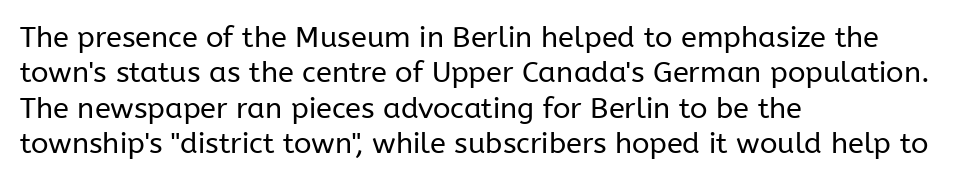
Q: Is the text bold? A: No.
Q: Is the text italic (slanted)? A: No, it is upright.
Q: Is the typeface a serif or a sans-serif typeface? A: Sans-serif.
Q: Is the text underlined? A: No.
Q: How is the paragraph aligned? A: Left-aligned.
Q: Is the spacing between letters normal or unusually wide? A: Normal.
Q: Width (condensed, normal, or wide)? A: Normal.
Q: Stroke contrast? A: Low.
Q: x-height? A: Medium.
Q: Monospaced? A: No.
